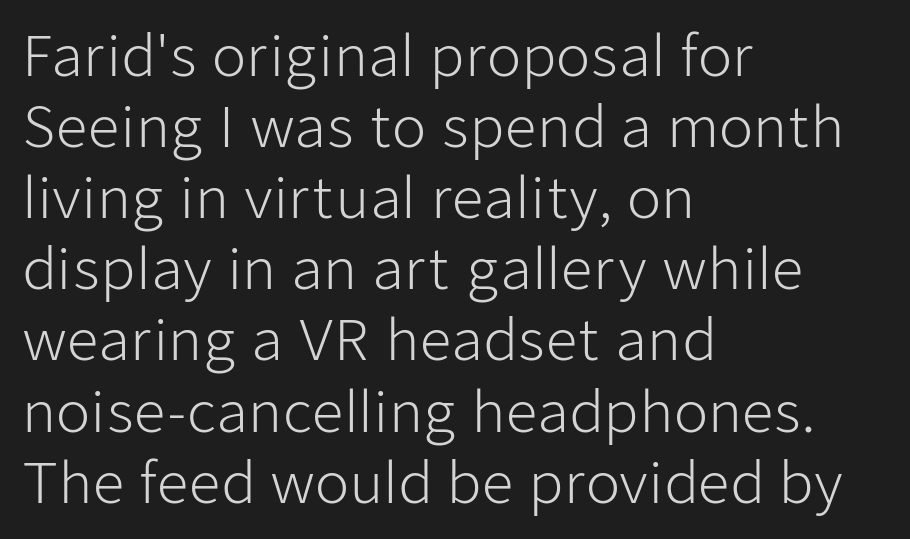
Do the characters align in a grid? No, the font is proportional. The rag falls on the right side of this text block. Caption: face not bold, strokes unweighted. Descenders are the only things crossing below the line.
